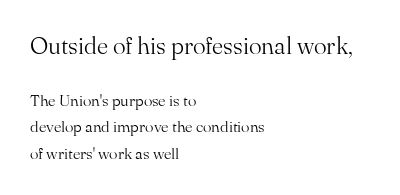
Q: Is the text bold? A: No.
Q: Is the text italic (slanted)? A: No, it is upright.
Q: Is the text underlined? A: No.
Q: How is the paragraph aligned? A: Left-aligned.
Q: Is the spacing between letters normal or unusually wide? A: Normal.
Q: Is the spacing between lines tight, normal or loose? A: Normal.
Q: Which block of text is set in a larger size, the first (top) or the second (bottom)? A: The first (top) one.
